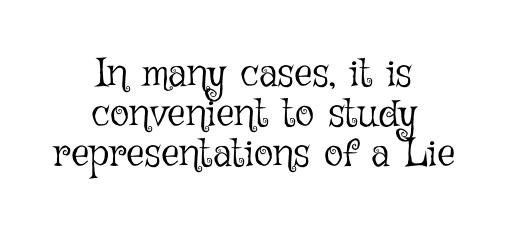
Spacing verdict: proportional, widths tailored to each character. Unmarked baselines from the first word to the last. Every row of glyphs is offset so its center matches the block's center. On a weight scale, this lands at 450 or below. The lines are packed closely together with very little leading. Nobody touched the tracking dial on this one.
